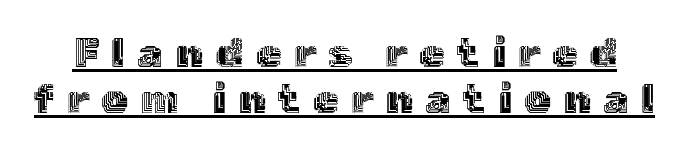
Q: Is the text italic (slanted)? A: No, it is upright.
Q: Is the text underlined? A: Yes.
Q: Is the spacing between letters normal or unusually wide? A: Unusually wide.
Q: Is the spacing between lines tight, normal or loose? A: Tight.
Q: Width (condensed, normal, or wide)? A: Normal.
Q: x-height? A: Medium.
Q: Monospaced? A: No.
